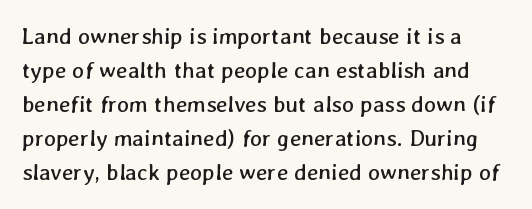
{"bold": "no", "underline": "no", "line_spacing": "normal", "line_spacing_ratio": 1.48, "letter_spacing": "normal", "letter_spacing_em": 0.0, "glyph_px": 23}
